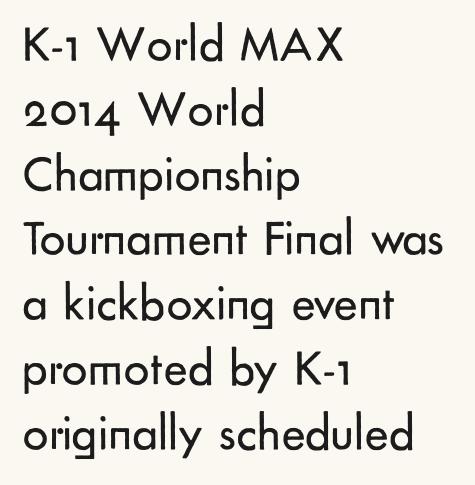
{"serif": "no", "italic": "no", "bold": "no", "weight": "regular", "width": "normal", "stroke_contrast": "low", "x_height": "small", "monospaced": "no", "underline": "no", "align": "left", "line_spacing": "normal", "line_spacing_ratio": 1.27, "letter_spacing": "normal", "letter_spacing_em": 0.0, "glyph_px": 51}
